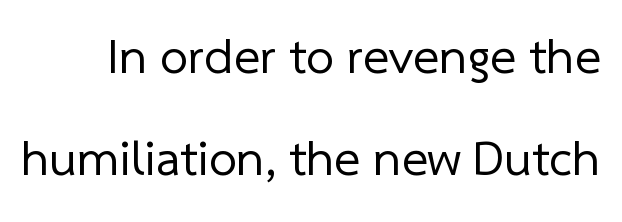
Q: Is the text bold? A: No.
Q: Is the typeface a serif or a sans-serif typeface? A: Sans-serif.
Q: Is the text underlined? A: No.
Q: Is the spacing between letters normal or unusually wide? A: Normal.
Q: Is the spacing between lines tight, normal or loose? A: Loose.
Q: Width (condensed, normal, or wide)? A: Normal.
Q: Stroke contrast? A: Low.
Q: x-height? A: Medium.
Q: Monospaced? A: No.
